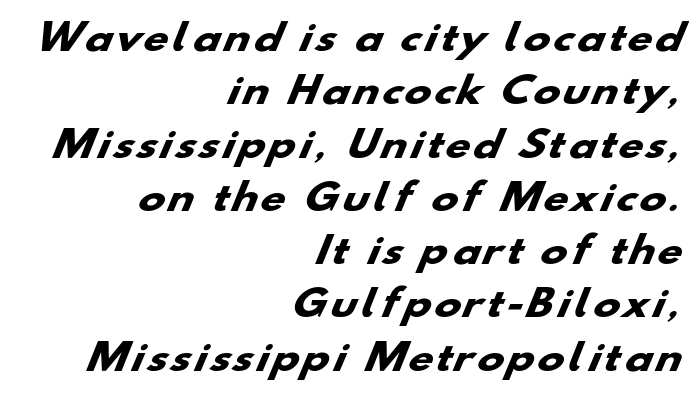
Q: Is the text bold? A: Yes.
Q: Is the typeface a serif or a sans-serif typeface? A: Sans-serif.
Q: Is the text underlined? A: No.
Q: How is the paragraph aligned? A: Right-aligned.
Q: Is the spacing between lines tight, normal or loose? A: Normal.
Q: Width (condensed, normal, or wide)? A: Wide.
Q: Stroke contrast? A: Low.
Q: x-height? A: Small.
Q: Monospaced? A: No.
